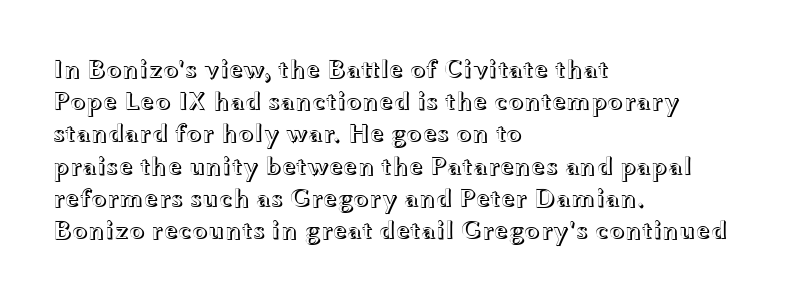
You could call the tracking neutral — neither tight nor loose. Posture: upright roman. Which margin do the lines hug? The left one — the right edge is uneven. Decoration check: the copy has no underline.
